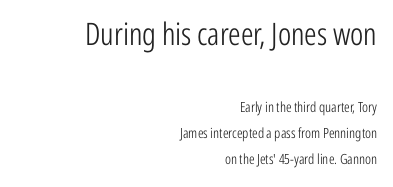
The image shows 31 px light, condensed sans-serif type, upright; set right-aligned, line spacing 1.87x, normal letter spacing, not underlined; the first (top) block is 2.21x larger; low stroke contrast and a medium x-height.
